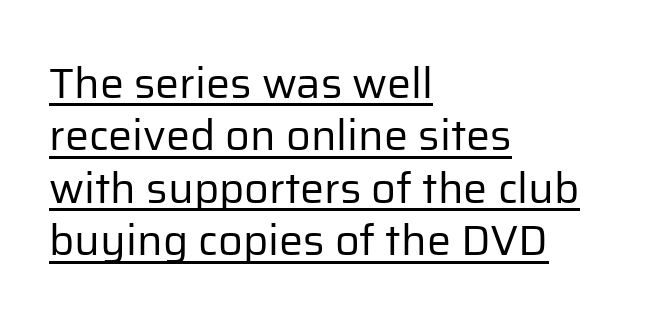
The image shows 43 px regular-weight sans-serif type, upright; set left-aligned, line spacing 1.22x, normal letter spacing, underlined; low stroke contrast and a medium x-height.
